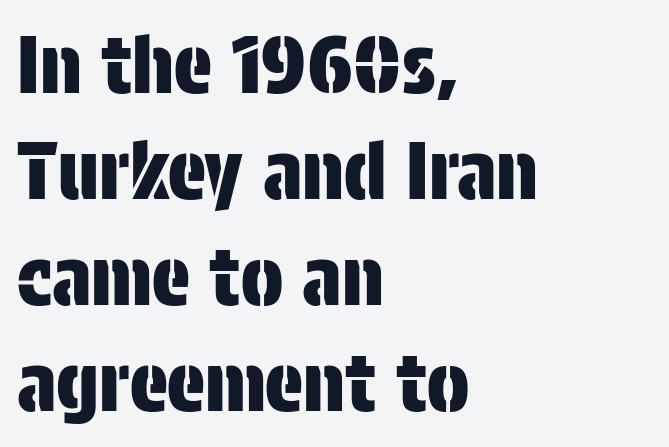
Q: Is the text italic (slanted)? A: No, it is upright.
Q: Is the typeface a serif or a sans-serif typeface? A: Sans-serif.
Q: Is the text underlined? A: No.
Q: How is the paragraph aligned? A: Left-aligned.
Q: Is the spacing between letters normal or unusually wide? A: Normal.
Q: Is the spacing between lines tight, normal or loose? A: Normal.
Q: Width (condensed, normal, or wide)? A: Condensed.
Q: Stroke contrast? A: Low.
Q: x-height? A: Large.
Q: Monospaced? A: No.
